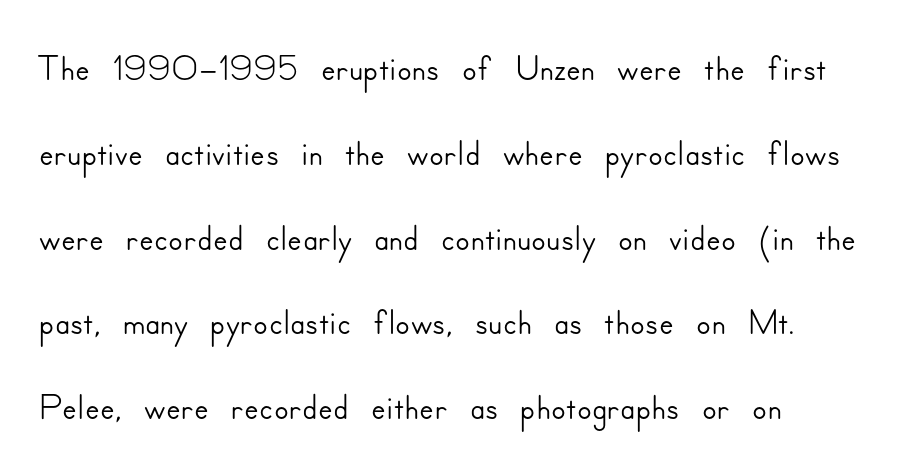
The image shows 54 px sans-serif type, upright; set left-aligned, normal line spacing (1.57x), normal letter spacing, not underlined; low stroke contrast and a small x-height.
